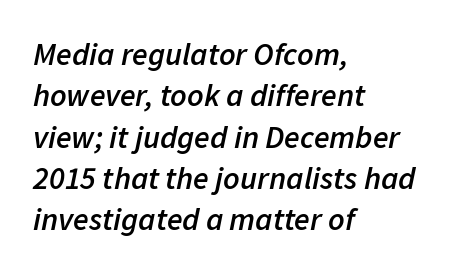
Typographic density is moderately raised because the face is semibold. Descenders are the only things crossing below the line. The lines are quadded left. These lines are rendered in a variable-pitch font. Compared with typical paragraphs, the rows here are spaced about the same.
